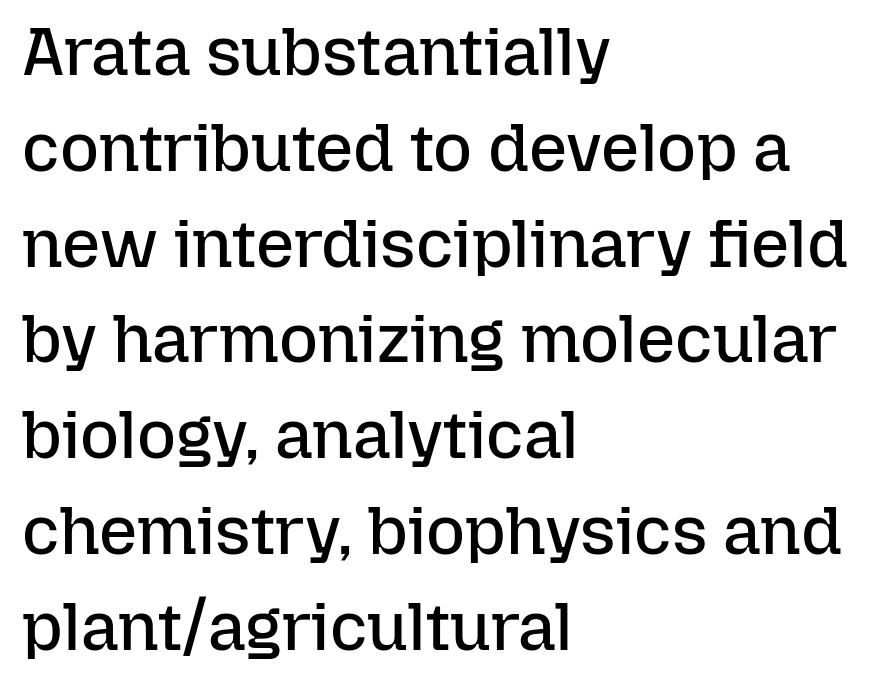
{"italic": "no", "bold": "no", "weight": "regular", "width": "normal", "stroke_contrast": "low", "x_height": "medium", "monospaced": "no", "underline": "no", "align": "left", "line_spacing": "normal", "line_spacing_ratio": 1.43, "letter_spacing": "normal", "letter_spacing_em": 0.0, "glyph_px": 67}
